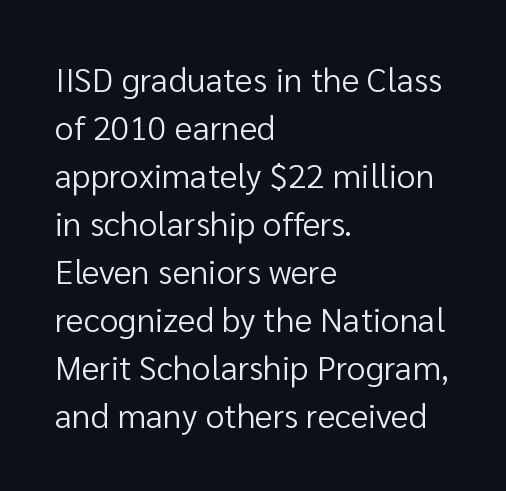
Q: Is the text bold? A: No.
Q: Is the text italic (slanted)? A: No, it is upright.
Q: Is the typeface a serif or a sans-serif typeface? A: Sans-serif.
Q: Is the text underlined? A: No.
Q: How is the paragraph aligned? A: Left-aligned.
Q: Is the spacing between letters normal or unusually wide? A: Normal.
Q: Is the spacing between lines tight, normal or loose? A: Normal.
Q: Width (condensed, normal, or wide)? A: Normal.
Q: Stroke contrast? A: Low.
Q: x-height? A: Medium.
Q: Monospaced? A: No.
